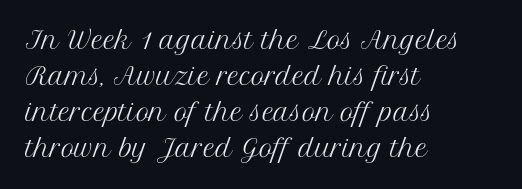
The foot of each line stays bare and open. The gaps between neighbouring characters are ordinary and unremarkable. A normal amount of white space separates one row of letters from the next. Typeset ragged right — the left edge is the straight one. Is the stroke heavy? The answer is a plain regular-or-lighter.
